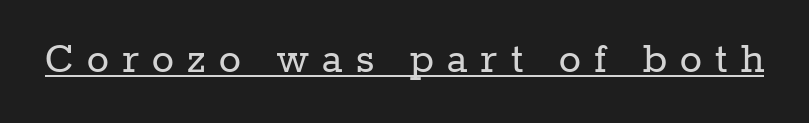
The image shows 46 px regular-weight serif type, upright; set unusually wide letter spacing (+0.29 em), underlined; low stroke contrast and a medium x-height.
